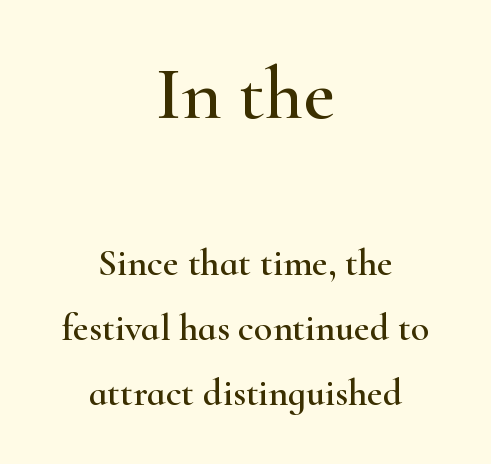
{"serif": "yes", "italic": "no", "width": "wide", "stroke_contrast": "high", "x_height": "small", "monospaced": "no", "underline": "no", "align": "center", "line_spacing_ratio": 1.72, "letter_spacing": "normal", "letter_spacing_em": 0.0, "larger_block": "first", "size_ratio": 2.0, "glyph_px": 76}
